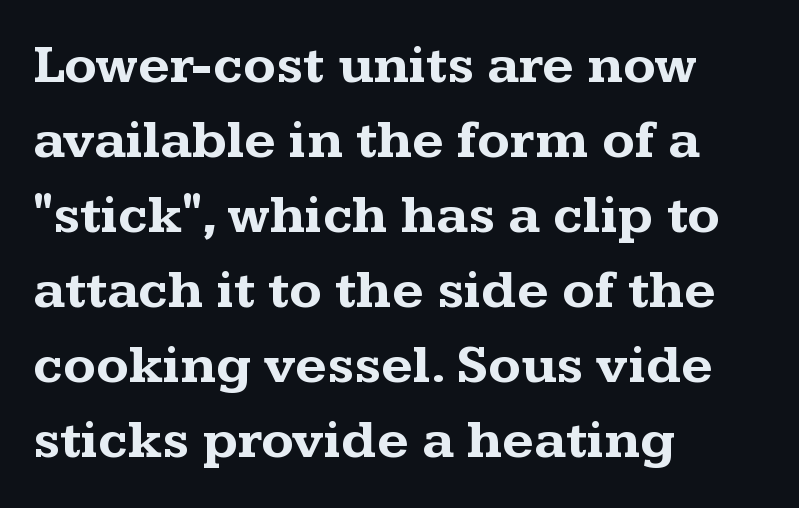
{"serif": "yes", "italic": "no", "bold": "yes", "weight": "bold", "width": "wide", "stroke_contrast": "medium", "x_height": "medium", "monospaced": "no", "underline": "no", "align": "left", "line_spacing": "normal", "line_spacing_ratio": 1.39, "letter_spacing": "normal", "letter_spacing_em": 0.0, "glyph_px": 54}
